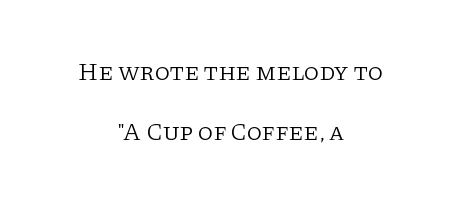
The image shows 25 px text type, upright; set centered, loose line spacing (2.42x), normal letter spacing, not underlined.
